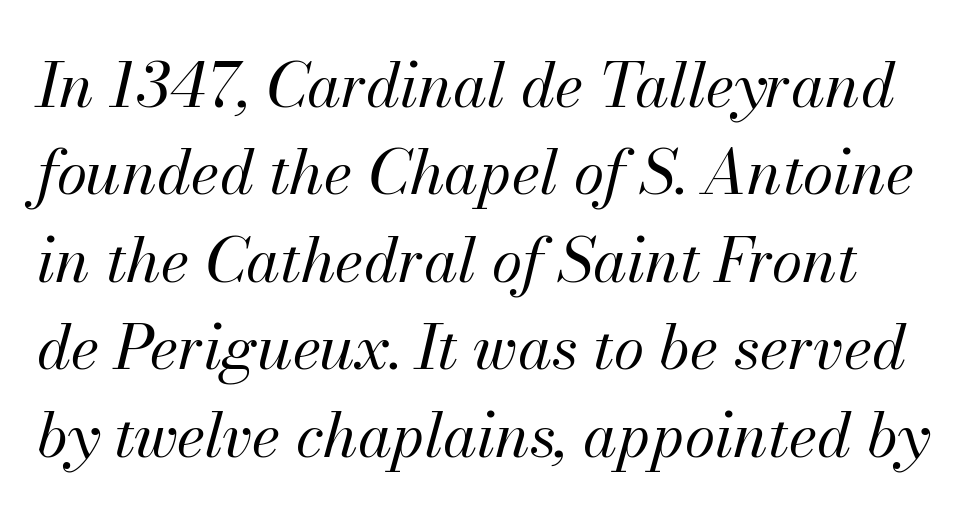
There's an unmistakable incline to the writing here. The letters advance in unequal steps, a hallmark of proportional type. This reads as an unemphasized weight, regular at the heaviest. Plain, unruled lines of type. These lines sit exactly where default settings would place them. You could call the tracking neutral — neither tight nor loose.
